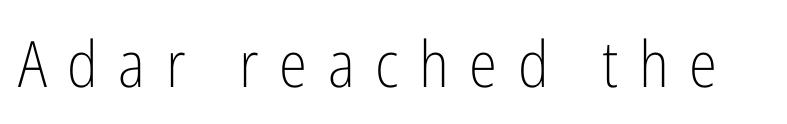
The glyphs are unaccompanied by any horizontal stroke below them. Someone cranked the tracking dial way up on this one. Look at the bottom of the vertical strokes: they stop flat, with no serifs. Designer's note — italics off, roman on. A light-to-regular cut is what we see here.
